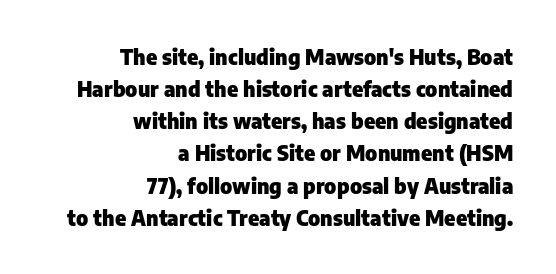
The image shows 21 px bold type, upright; set right-aligned, normal line spacing (1.53x), normal letter spacing, not underlined.
